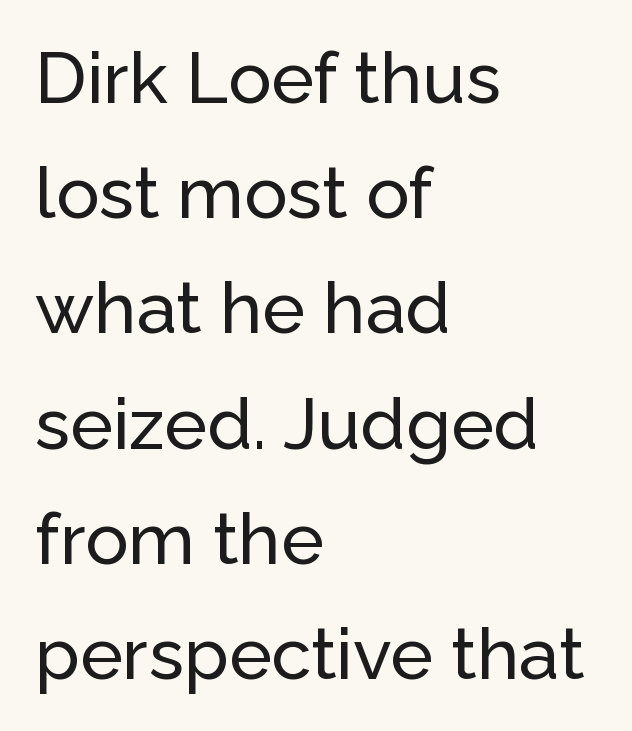
The image shows 72 px sans-serif type, upright; set left-aligned, normal line spacing (1.6x), normal letter spacing, not underlined; low stroke contrast and a medium x-height.
